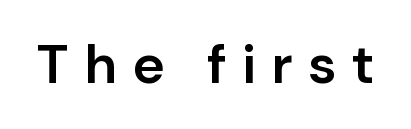
Q: Is the text bold? A: Semi-bold.
Q: Is the text italic (slanted)? A: No, it is upright.
Q: Is the typeface a serif or a sans-serif typeface? A: Sans-serif.
Q: Is the text underlined? A: No.
Q: Is the spacing between letters normal or unusually wide? A: Unusually wide.
Q: Width (condensed, normal, or wide)? A: Normal.
Q: Stroke contrast? A: Low.
Q: x-height? A: Medium.
Q: Monospaced? A: No.
